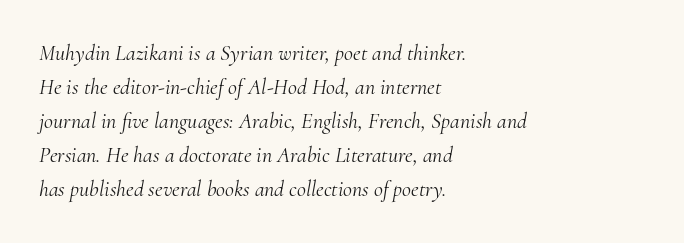
These lines sit exactly where default settings would place them. The letters are slanted; this is an italic face. Glance below the letters and you will spot only blank space. The paragraph shown leans on its left margin. The tracking reads as untouched default to a designer's eye. Compared with a typical body face, this is equally light or lighter still.
